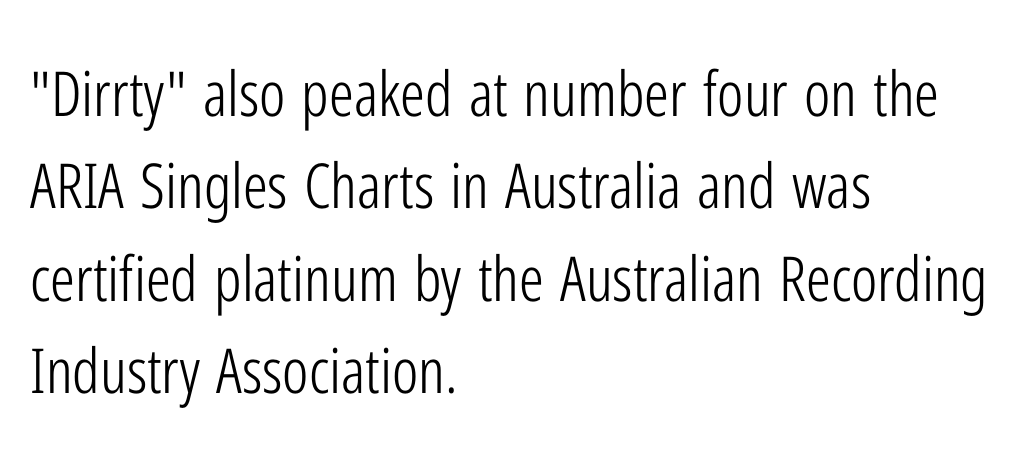
The image shows 62 px light, condensed sans-serif type, upright; set left-aligned, normal line spacing (1.49x), normal letter spacing, not underlined; low stroke contrast and a medium x-height.
